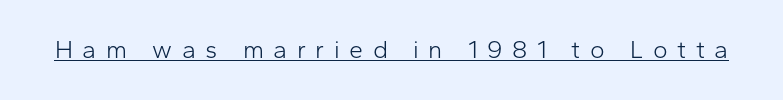
The image shows 25 px text type, upright; set unusually wide letter spacing (+0.38 em), underlined.
